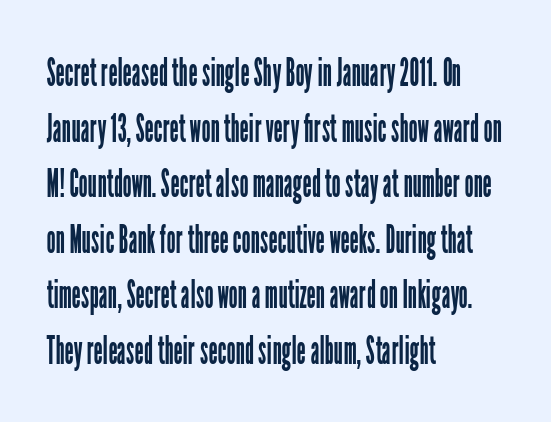
Q: Is the text bold? A: No.
Q: Is the text italic (slanted)? A: No, it is upright.
Q: Is the typeface a serif or a sans-serif typeface? A: Sans-serif.
Q: Is the text underlined? A: No.
Q: How is the paragraph aligned? A: Left-aligned.
Q: Is the spacing between letters normal or unusually wide? A: Normal.
Q: Is the spacing between lines tight, normal or loose? A: Normal.
Q: Width (condensed, normal, or wide)? A: Condensed.
Q: Stroke contrast? A: Low.
Q: x-height? A: Medium.
Q: Monospaced? A: No.
